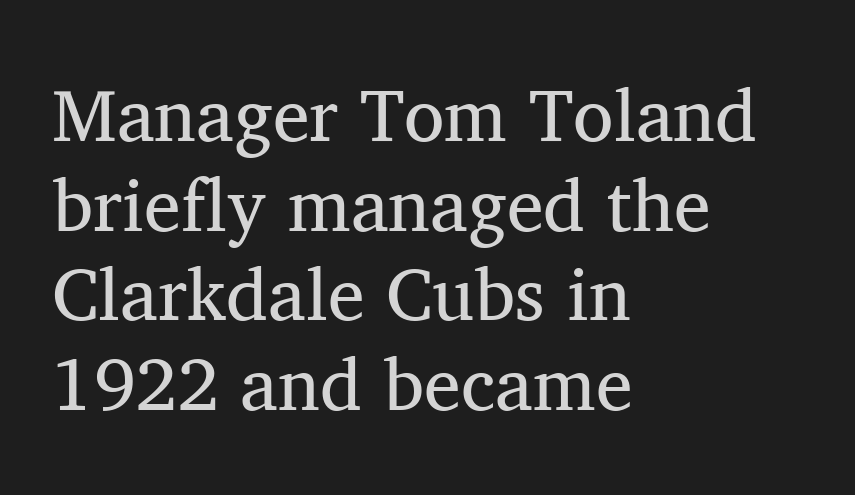
Caption: face not bold, strokes unweighted. Compared with typical body copy, the letter spacing here is the same. Underlining? Definitely not there. Does the type have serifs? Yes, each stem ends in a small foot.
